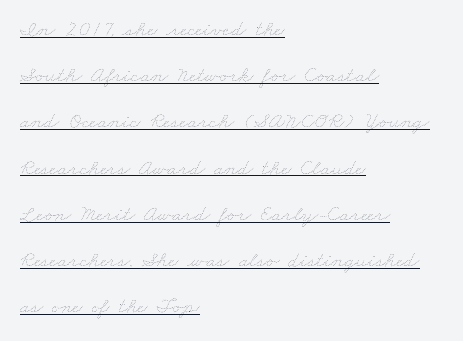
Has an underline been added? It has. Weight: regular or lighter. The passage is arranged the way most books set body copy — flush left. The designer dialed line spacing up above the default. Standard letterfit; no display-style spreading of the glyphs.
